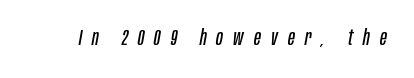
The image shows 22 px text type, italic (leaning right); set unusually wide letter spacing (+0.46 em), not underlined.
